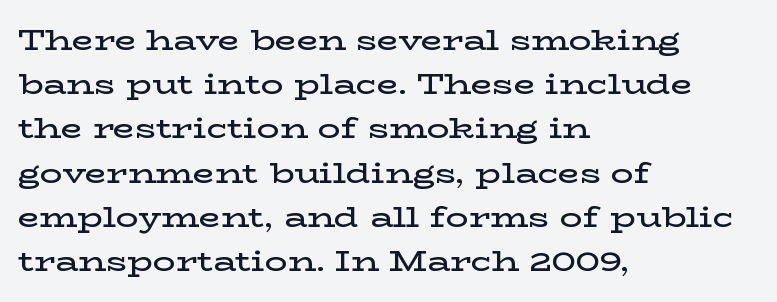
Lines of text with bare space underneath. Stems and bowls a touch heavier than normal — semibold. Small tapered or slab feet sit at the stroke ends, so this counts as serif. A typesetter would call this proportional, since set widths differ per character. Caption: multi-line text, flush left, ragged right. The rendering keeps characters at their native spacing.
